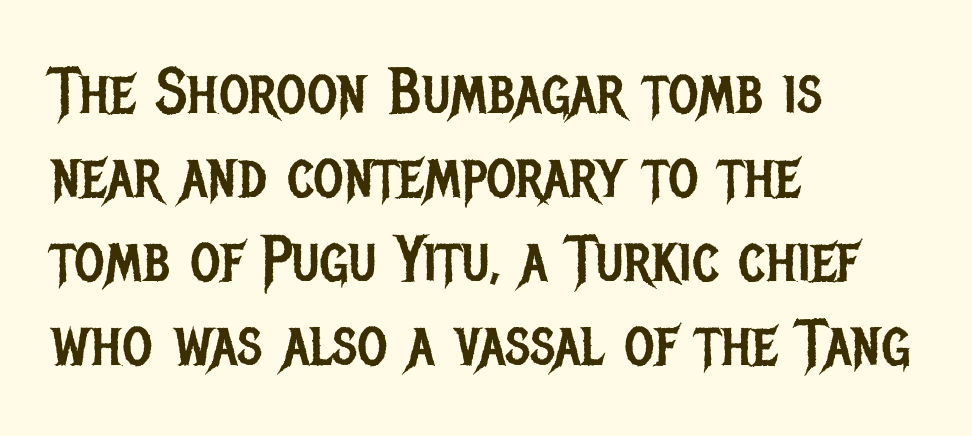
{"serif": "no", "italic": "no", "bold": "no", "weight": "regular", "width": "condensed", "stroke_contrast": "low", "x_height": "large", "monospaced": "no", "underline": "no", "align": "left", "line_spacing": "normal", "line_spacing_ratio": 1.29, "letter_spacing": "normal", "letter_spacing_em": 0.0, "glyph_px": 65}
